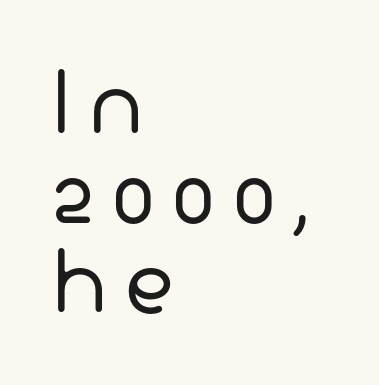
The line-height multiplier appears low, near solid setting. The space directly below the letters is spotless. Looks like regular typesetting: each glyph gets only the width it needs. Display-style spreading of the glyphs; the letterfit is very open. Line beginnings align vertically; line endings do not.
